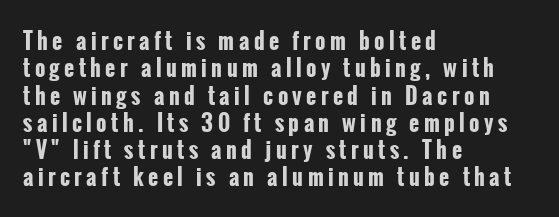
{"italic": "no", "bold": "yes", "underline": "no", "align": "left", "line_spacing_ratio": 1.24, "letter_spacing": "wide", "letter_spacing_em": 0.2, "glyph_px": 22}
